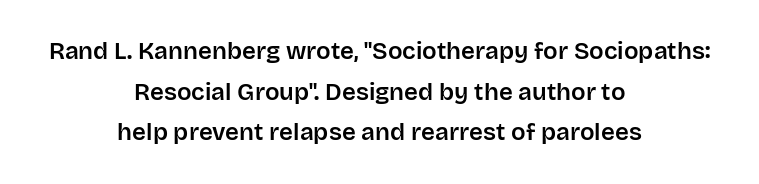
{"italic": "no", "underline": "no", "align": "center", "line_spacing": "normal", "line_spacing_ratio": 1.69, "letter_spacing": "normal", "letter_spacing_em": 0.0, "glyph_px": 24}
